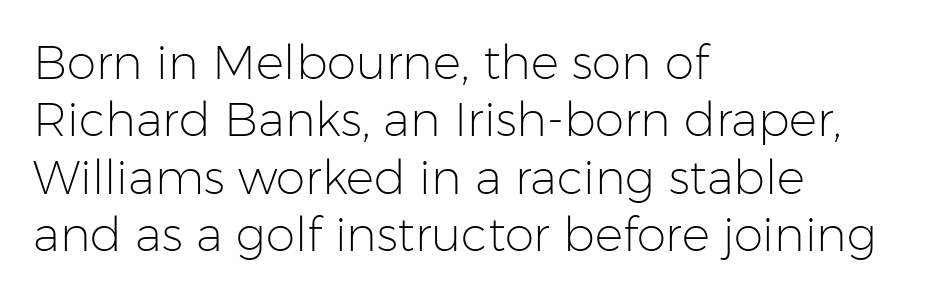
The image shows 47 px light sans-serif type, upright; set left-aligned, line spacing 1.22x, normal letter spacing, not underlined; low stroke contrast and a medium x-height.
